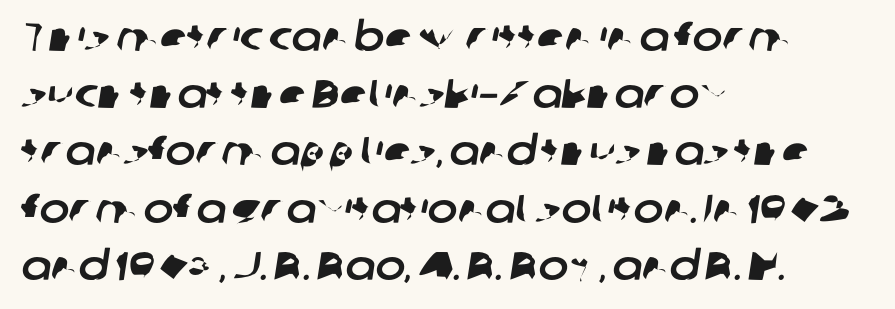
Q: Is the typeface a serif or a sans-serif typeface? A: Sans-serif.
Q: Is the text underlined? A: No.
Q: How is the paragraph aligned? A: Left-aligned.
Q: Is the spacing between letters normal or unusually wide? A: Normal.
Q: Is the spacing between lines tight, normal or loose? A: Normal.
Q: Width (condensed, normal, or wide)? A: Normal.
Q: Stroke contrast? A: Low.
Q: x-height? A: Medium.
Q: Monospaced? A: No.
